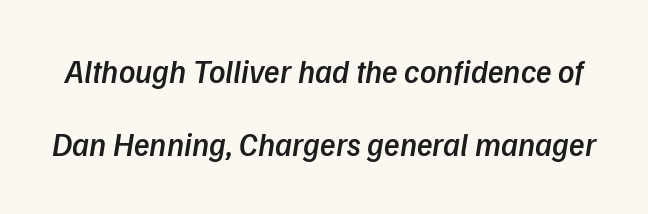
The image shows 32 px semibold type, italic (leaning right); set loose line spacing (2.27x), normal letter spacing, not underlined; low stroke contrast and a medium x-height.
